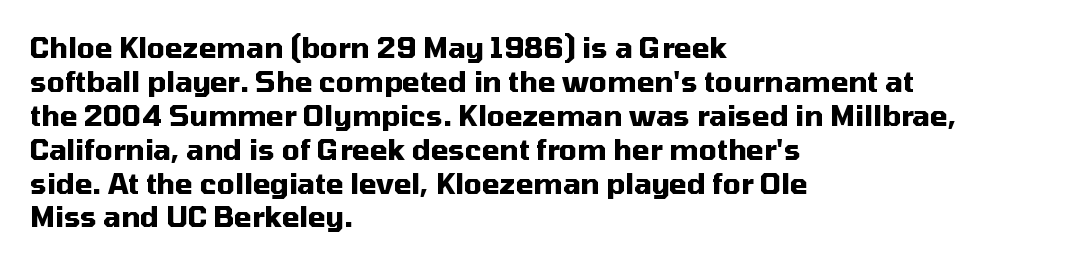
This sample has the flowing, uneven cadence of proportional lettering. A full-strength bold gives these letters their thick strokes. Nope, not italic — everything's standing straight. A clean baseline with only descenders dipping below it. These lines are composed in type without serifs. This rendering leaves character spacing at its baseline value.
